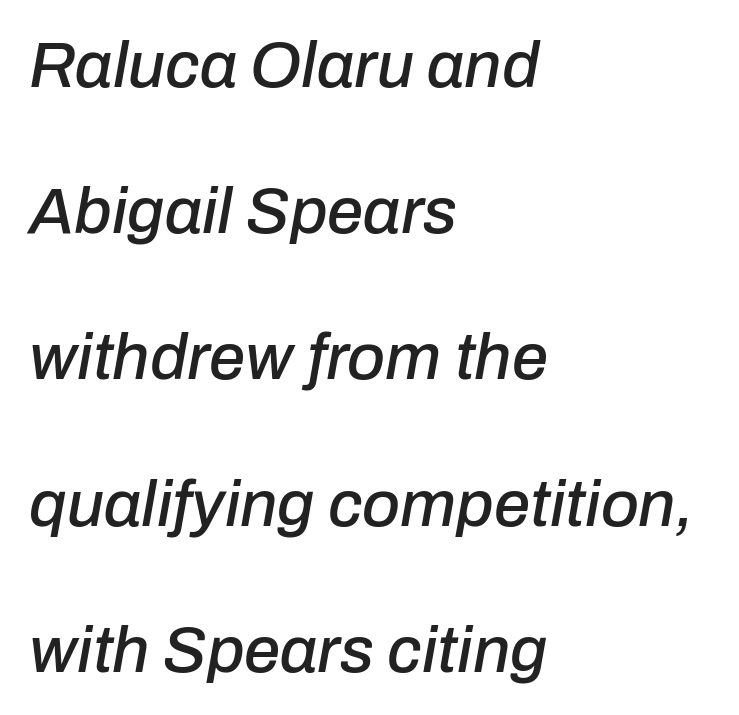
The image shows 65 px text type, italic (leaning right); set left-aligned, loose line spacing (2.25x), normal letter spacing, not underlined; low stroke contrast and a medium x-height.
